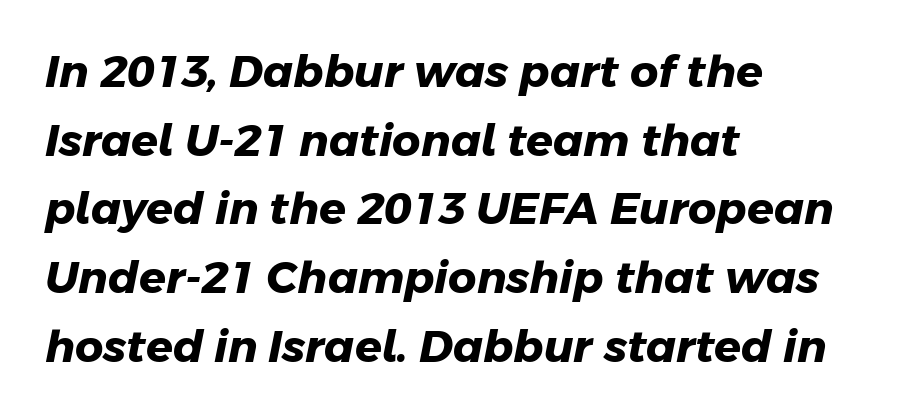
{"serif": "no", "bold": "yes", "weight": "heavy", "width": "normal", "stroke_contrast": "low", "x_height": "medium", "monospaced": "no", "underline": "no", "align": "left", "line_spacing": "normal", "line_spacing_ratio": 1.56, "letter_spacing": "normal", "letter_spacing_em": 0.0, "glyph_px": 44}
